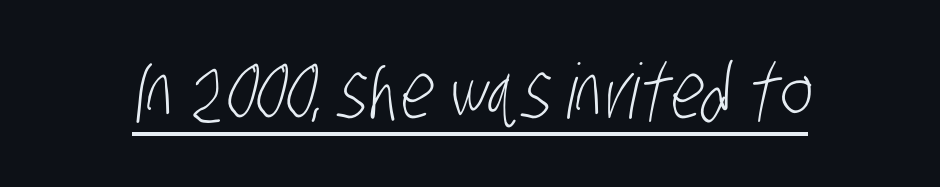
The image shows 76 px light, condensed sans-serif type; set normal letter spacing, underlined; low stroke contrast and a large x-height.
